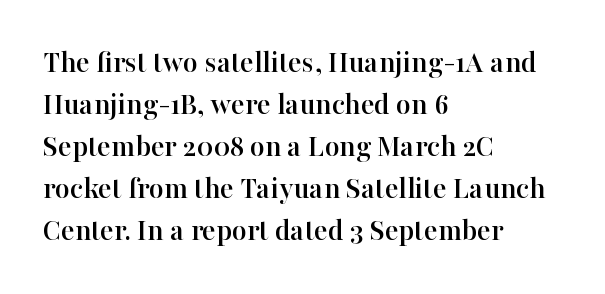
{"serif": "yes", "italic": "no", "width": "normal", "stroke_contrast": "high", "x_height": "medium", "monospaced": "no", "underline": "no", "align": "left", "line_spacing": "normal", "line_spacing_ratio": 1.31, "letter_spacing": "normal", "letter_spacing_em": 0.0, "glyph_px": 32}
